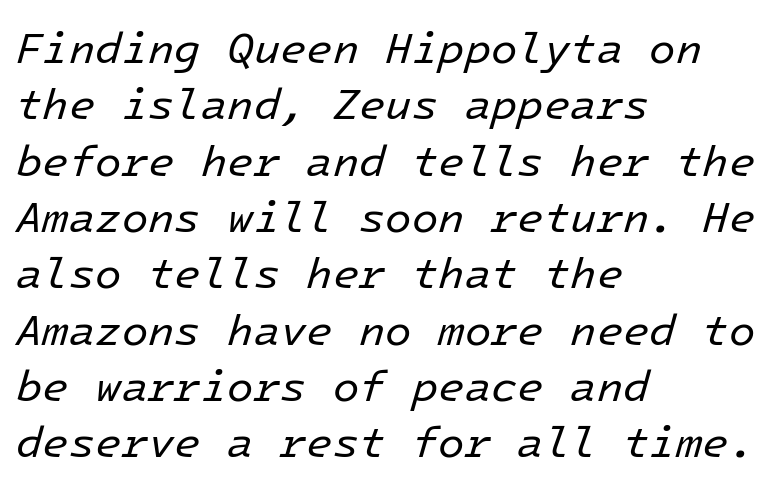
Q: Is the text bold? A: No.
Q: Is the text italic (slanted)? A: Yes, it leans right by about 16 degrees.
Q: Is the text underlined? A: No.
Q: How is the paragraph aligned? A: Left-aligned.
Q: Is the spacing between letters normal or unusually wide? A: Normal.
Q: Is the spacing between lines tight, normal or loose? A: Normal.
Q: Width (condensed, normal, or wide)? A: Normal.
Q: Stroke contrast? A: Low.
Q: x-height? A: Medium.
